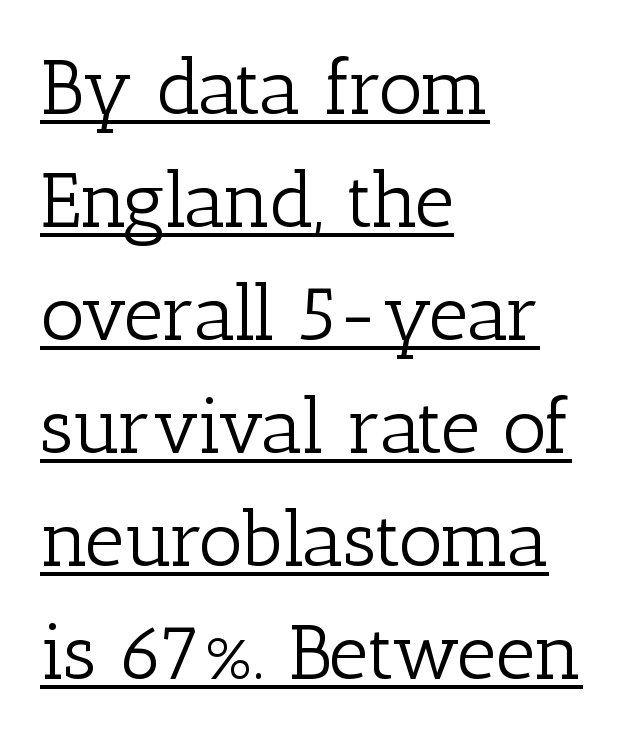
Q: Is the text bold? A: No.
Q: Is the text italic (slanted)? A: No, it is upright.
Q: Is the typeface a serif or a sans-serif typeface? A: Serif.
Q: Is the text underlined? A: Yes.
Q: How is the paragraph aligned? A: Left-aligned.
Q: Is the spacing between letters normal or unusually wide? A: Normal.
Q: Is the spacing between lines tight, normal or loose? A: Normal.
Q: Width (condensed, normal, or wide)? A: Normal.
Q: Stroke contrast? A: Low.
Q: x-height? A: Medium.
Q: Monospaced? A: No.
